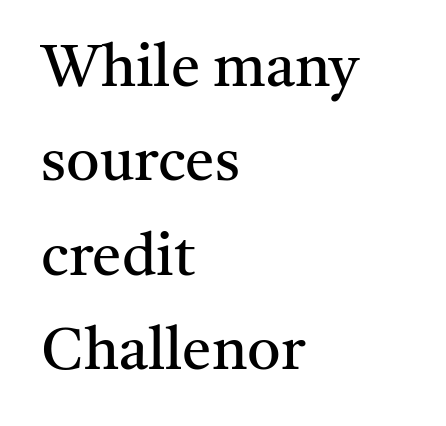
The image shows 59 px regular-weight serif type, upright; set left-aligned, normal line spacing (1.6x), normal letter spacing, not underlined; medium stroke contrast and a medium x-height.
